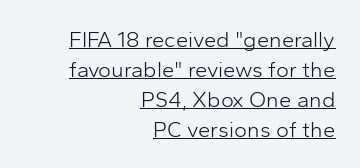
The image shows 22 px text type, upright; set right-aligned, normal line spacing (1.36x), normal letter spacing, underlined.
